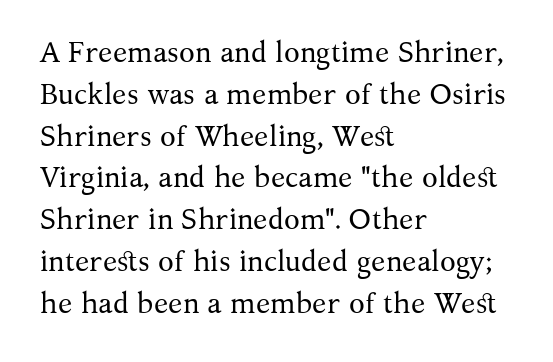
The image shows 29 px regular-weight serif type, upright; set left-aligned, normal line spacing (1.44x), normal letter spacing, not underlined; medium stroke contrast and a medium x-height.
